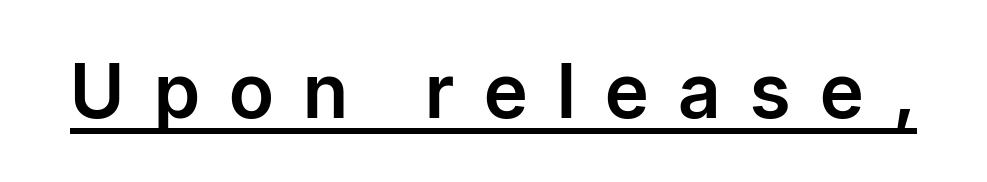
Q: Is the text italic (slanted)? A: No, it is upright.
Q: Is the typeface a serif or a sans-serif typeface? A: Sans-serif.
Q: Is the text underlined? A: Yes.
Q: Is the spacing between letters normal or unusually wide? A: Unusually wide.
Q: Width (condensed, normal, or wide)? A: Normal.
Q: Stroke contrast? A: Low.
Q: x-height? A: Medium.
Q: Monospaced? A: No.
